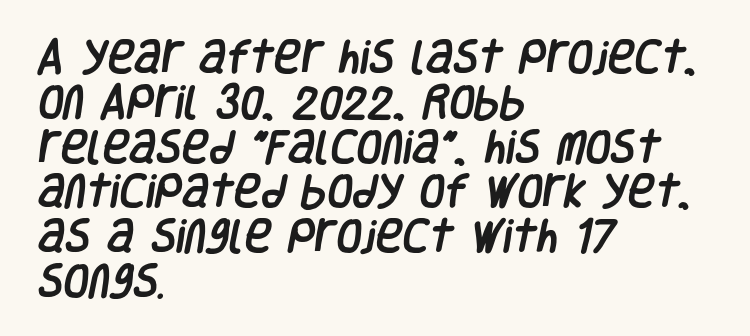
Q: Is the typeface a serif or a sans-serif typeface? A: Sans-serif.
Q: Is the text underlined? A: No.
Q: How is the paragraph aligned? A: Left-aligned.
Q: Is the spacing between letters normal or unusually wide? A: Normal.
Q: Width (condensed, normal, or wide)? A: Condensed.
Q: Stroke contrast? A: Low.
Q: x-height? A: Large.
Q: Monospaced? A: No.
